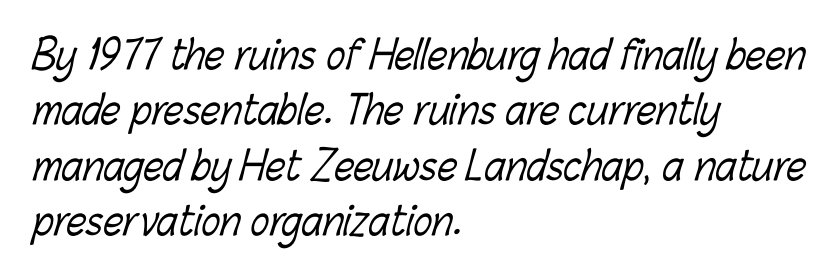
Q: Is the text bold? A: No.
Q: Is the text underlined? A: No.
Q: How is the paragraph aligned? A: Left-aligned.
Q: Is the spacing between letters normal or unusually wide? A: Normal.
Q: Is the spacing between lines tight, normal or loose? A: Normal.
Q: Width (condensed, normal, or wide)? A: Condensed.
Q: Stroke contrast? A: Low.
Q: x-height? A: Medium.
Q: Monospaced? A: No.
